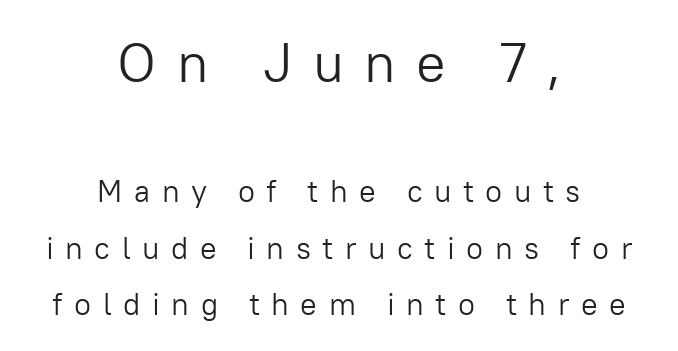
The letters stand upright; this is a roman face. The passage shown is not underscored anywhere. Serifs: no, the terminals of the letterforms are clean. Typeset on center — no edge is straight.
